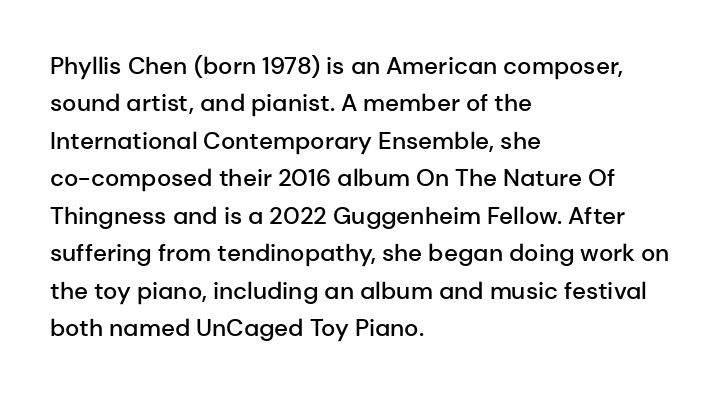
{"italic": "no", "bold": "semi", "underline": "no", "align": "left", "line_spacing": "normal", "line_spacing_ratio": 1.56, "letter_spacing": "normal", "letter_spacing_em": 0.0, "glyph_px": 24}
